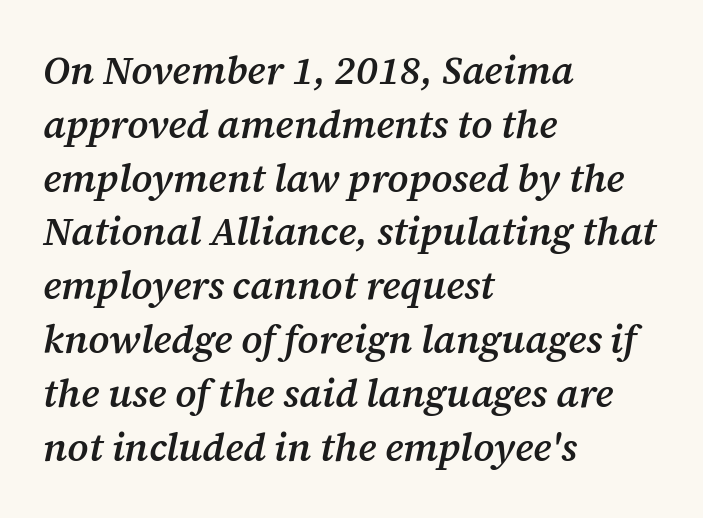
{"serif": "yes", "italic": "yes", "lean": "right", "slant_degrees": 12, "bold": "semi", "weight": "semibold", "width": "normal", "stroke_contrast": "medium", "x_height": "medium", "monospaced": "no", "underline": "no", "align": "left", "line_spacing": "normal", "line_spacing_ratio": 1.38, "letter_spacing": "normal", "letter_spacing_em": 0.0, "glyph_px": 39}
